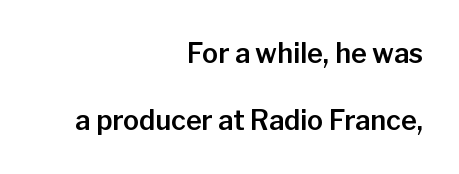
{"italic": "no", "underline": "no", "align": "right", "line_spacing": "loose", "line_spacing_ratio": 2.49, "letter_spacing": "normal", "letter_spacing_em": 0.0, "glyph_px": 27}
